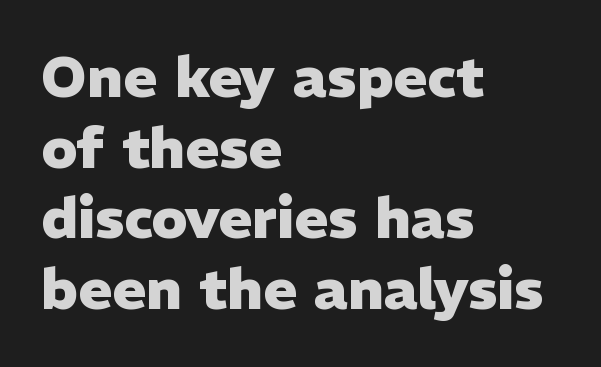
Heft: maximum for text — a bold. Every row of glyphs begins at an identical x-position on the left. This rendering features lettering with no underline. Do the letters lean? They stand straight.
